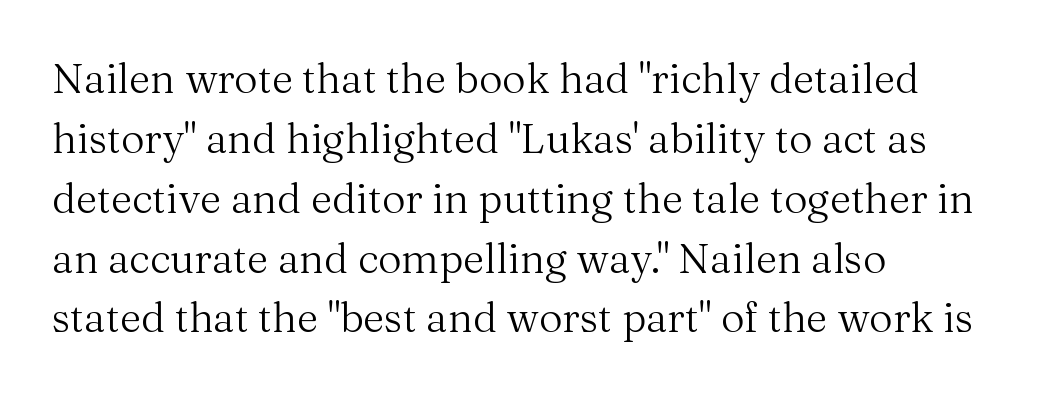
Quick note: not italic, upright. Horizontally, the lines are justified to the leading edge only. Note the varied advance widths — an 'i' is clearly narrower than an 'm'. The weight would be labelled regular, book, light, or lighter still.
